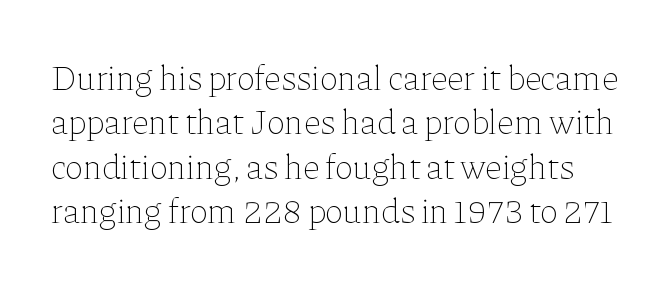
Q: Is the text bold? A: No.
Q: Is the text italic (slanted)? A: No, it is upright.
Q: Is the text underlined? A: No.
Q: Is the spacing between letters normal or unusually wide? A: Normal.
Q: Is the spacing between lines tight, normal or loose? A: Normal.
Q: Width (condensed, normal, or wide)? A: Normal.
Q: Stroke contrast? A: Low.
Q: x-height? A: Medium.
Q: Monospaced? A: No.
